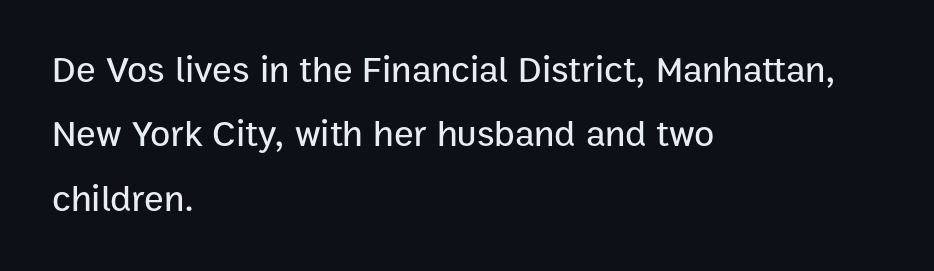
Each word holds together tightly as a unit, with standard inter-letter gaps. Is this a fixed-width face? No — the glyphs have proportional, varying widths. The passage shown is not underscored anywhere. Teacher's note: observe the even left margin — that is flush-left alignment. Designer's note — italics off, roman on.
